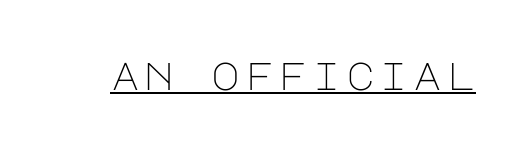
The image shows 39 px light sans-serif type, upright; set underlined; low stroke contrast and a large x-height.
